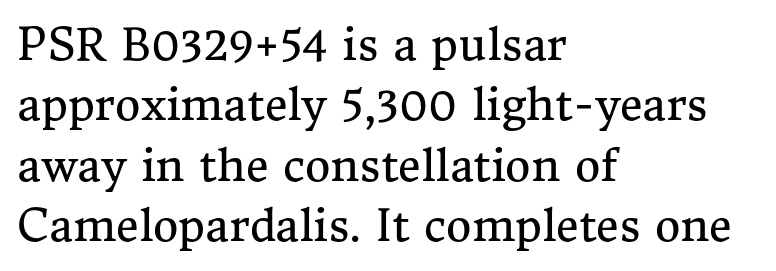
Horizontal bands of white between lines are of average thickness. Varying glyph widths throughout — classic text-font behaviour. Font category for this specimen: serif. A light-to-regular cut is what we see here. Line beginnings align vertically; line endings do not.
